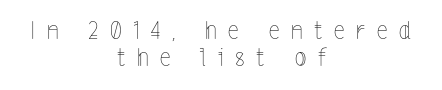
The image shows 24 px text type, upright; set centered, tight line spacing (1.11x), unusually wide letter spacing (+0.48 em), not underlined.
